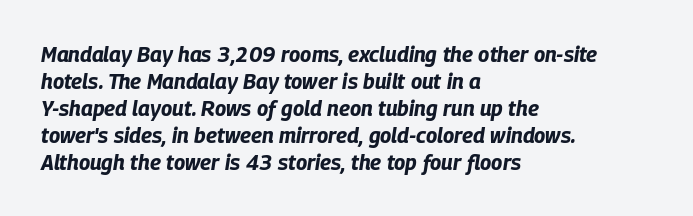
Q: Is the text bold? A: Yes.
Q: Is the text italic (slanted)? A: Yes, it leans right by about 9 degrees.
Q: Is the text underlined? A: No.
Q: How is the paragraph aligned? A: Left-aligned.
Q: Is the spacing between letters normal or unusually wide? A: Normal.
Q: Is the spacing between lines tight, normal or loose? A: Normal.
